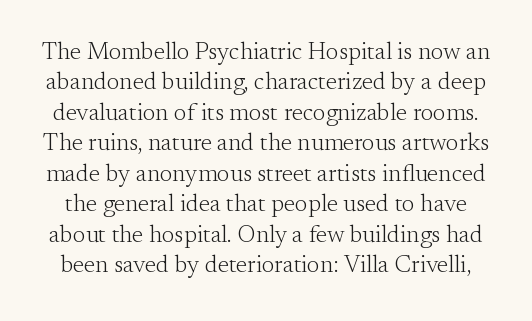
The image shows 24 px text type, upright; set normal line spacing (1.27x), normal letter spacing, not underlined.
